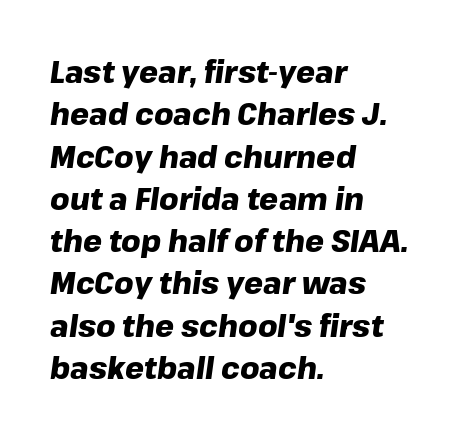
Q: Is the text bold? A: Yes.
Q: Is the text italic (slanted)? A: Yes, it leans right by about 8 degrees.
Q: Is the text underlined? A: No.
Q: How is the paragraph aligned? A: Left-aligned.
Q: Is the spacing between letters normal or unusually wide? A: Normal.
Q: Is the spacing between lines tight, normal or loose? A: Normal.
Q: Width (condensed, normal, or wide)? A: Normal.
Q: Stroke contrast? A: Low.
Q: x-height? A: Medium.
Q: Monospaced? A: No.
